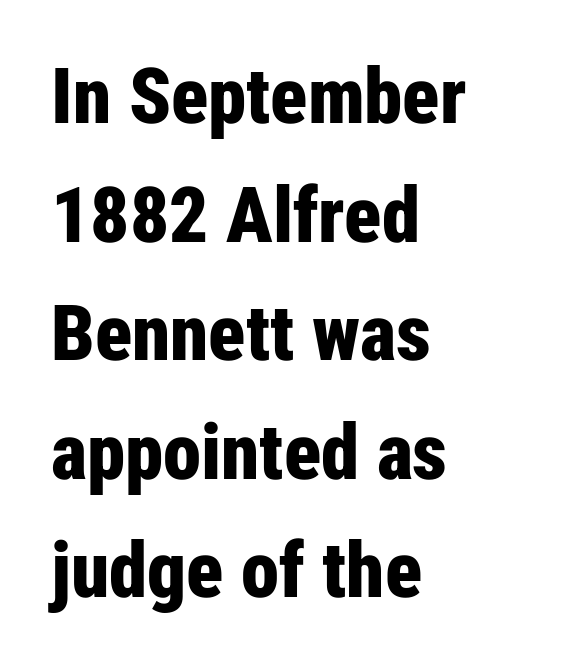
{"serif": "no", "italic": "no", "bold": "yes", "weight": "bold", "width": "condensed", "stroke_contrast": "low", "x_height": "medium", "monospaced": "no", "underline": "no", "align": "left", "line_spacing": "normal", "line_spacing_ratio": 1.54, "letter_spacing": "normal", "letter_spacing_em": 0.0, "glyph_px": 77}
